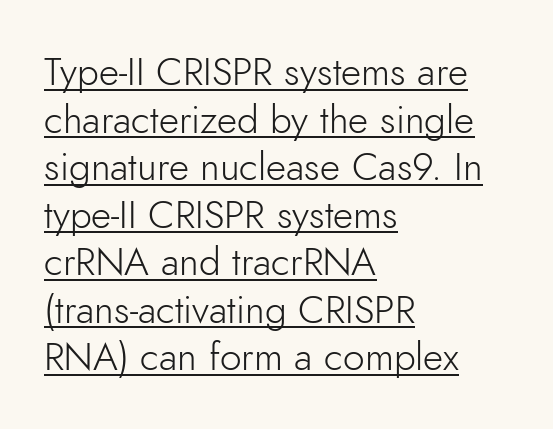
The image shows 39 px light sans-serif type, upright; set left-aligned, line spacing 1.22x, normal letter spacing, underlined; low stroke contrast and a small x-height.
